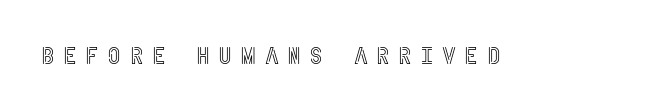
Q: Is the text italic (slanted)? A: No, it is upright.
Q: Is the text underlined? A: No.
Q: Is the spacing between letters normal or unusually wide? A: Unusually wide.
